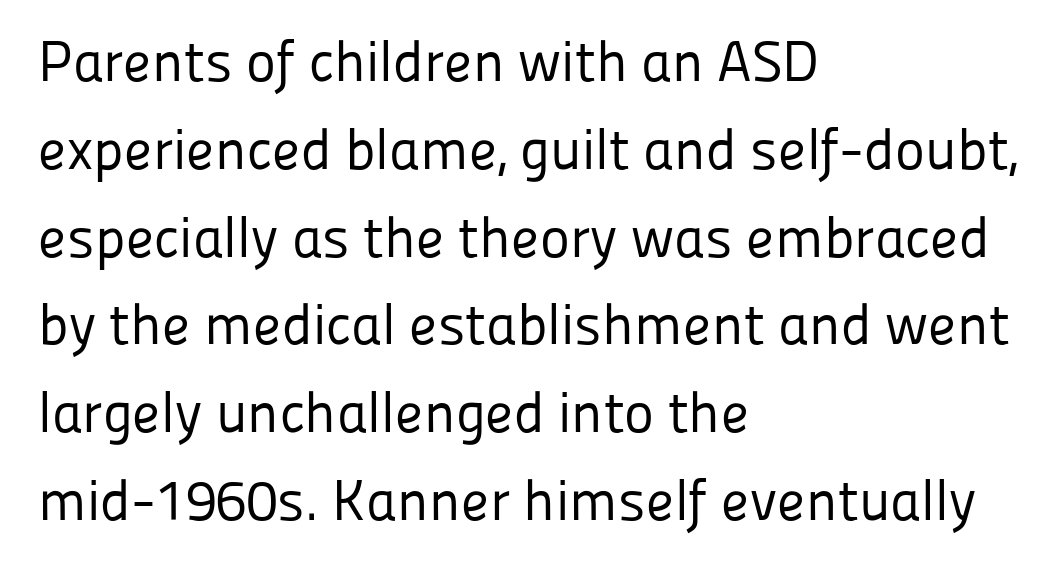
{"serif": "no", "italic": "no", "bold": "no", "weight": "regular", "width": "normal", "stroke_contrast": "low", "x_height": "medium", "monospaced": "no", "underline": "no", "align": "left", "line_spacing": "normal", "line_spacing_ratio": 1.54, "letter_spacing": "normal", "letter_spacing_em": 0.0, "glyph_px": 57}
